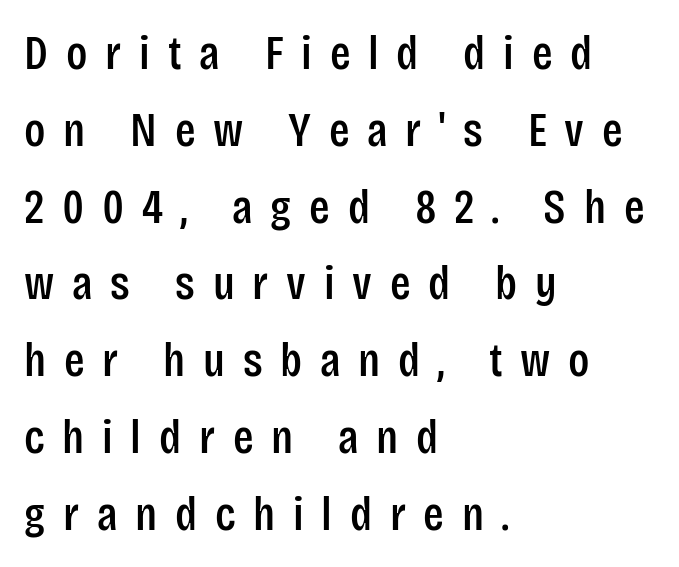
Q: Is the text italic (slanted)? A: No, it is upright.
Q: Is the typeface a serif or a sans-serif typeface? A: Sans-serif.
Q: Is the text underlined? A: No.
Q: How is the paragraph aligned? A: Left-aligned.
Q: Is the spacing between letters normal or unusually wide? A: Unusually wide.
Q: Is the spacing between lines tight, normal or loose? A: Normal.
Q: Width (condensed, normal, or wide)? A: Condensed.
Q: Stroke contrast? A: Low.
Q: x-height? A: Large.
Q: Monospaced? A: No.
